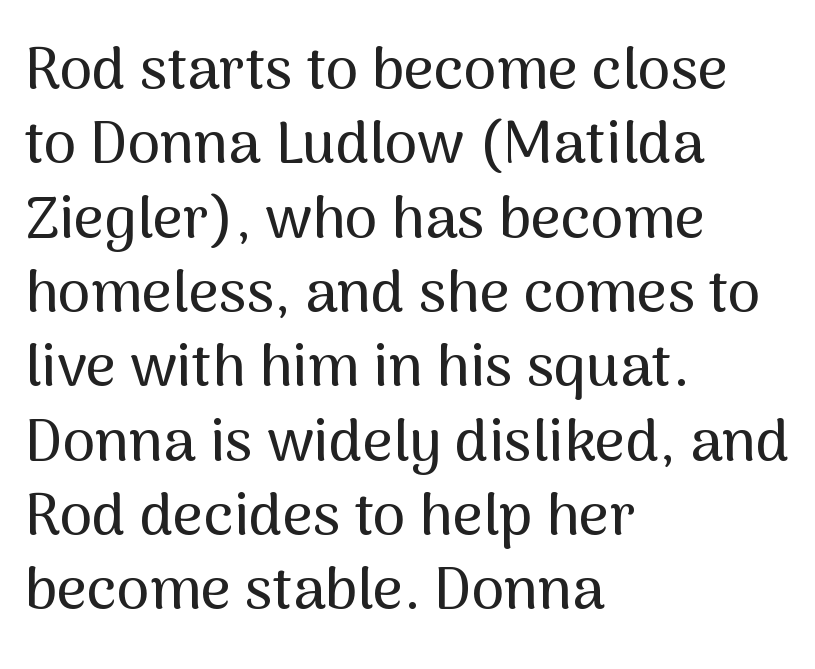
{"serif": "no", "italic": "no", "width": "normal", "stroke_contrast": "medium", "x_height": "medium", "monospaced": "no", "underline": "no", "align": "left", "line_spacing": "normal", "line_spacing_ratio": 1.26, "letter_spacing": "normal", "letter_spacing_em": 0.0, "glyph_px": 59}
